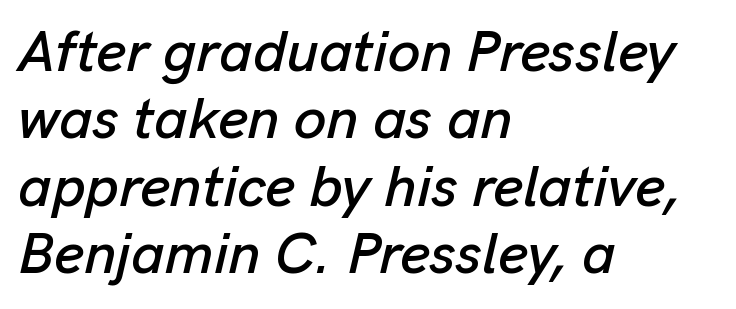
{"italic": "yes", "lean": "right", "slant_degrees": 13, "width": "normal", "stroke_contrast": "low", "x_height": "medium", "monospaced": "no", "underline": "no", "align": "left", "line_spacing_ratio": 1.16, "letter_spacing": "normal", "letter_spacing_em": 0.0, "glyph_px": 58}
